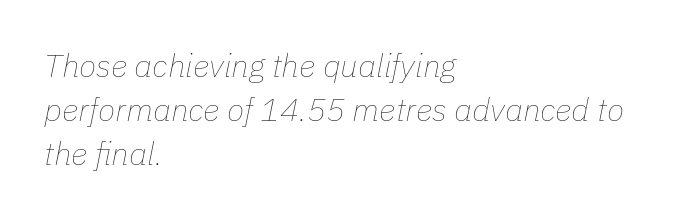
Italic? Definitely — the glyphs are oblique. The passage shown has conventional tracking throughout. The block of text has a typical density, with ordinary space between rows. Stroke mass is kept to a normal reading level or below.
